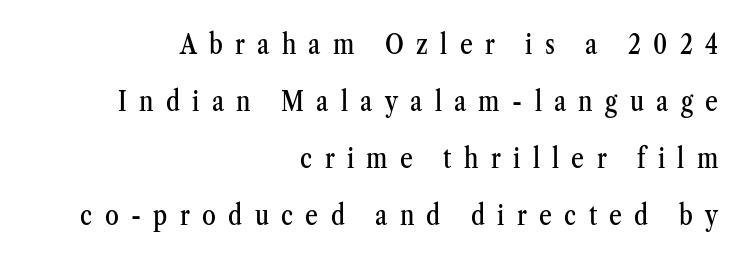
{"serif": "yes", "italic": "no", "width": "condensed", "stroke_contrast": "medium", "x_height": "medium", "monospaced": "no", "underline": "no", "align": "right", "line_spacing": "loose", "line_spacing_ratio": 2.03, "letter_spacing": "wide", "letter_spacing_em": 0.44, "glyph_px": 28}
